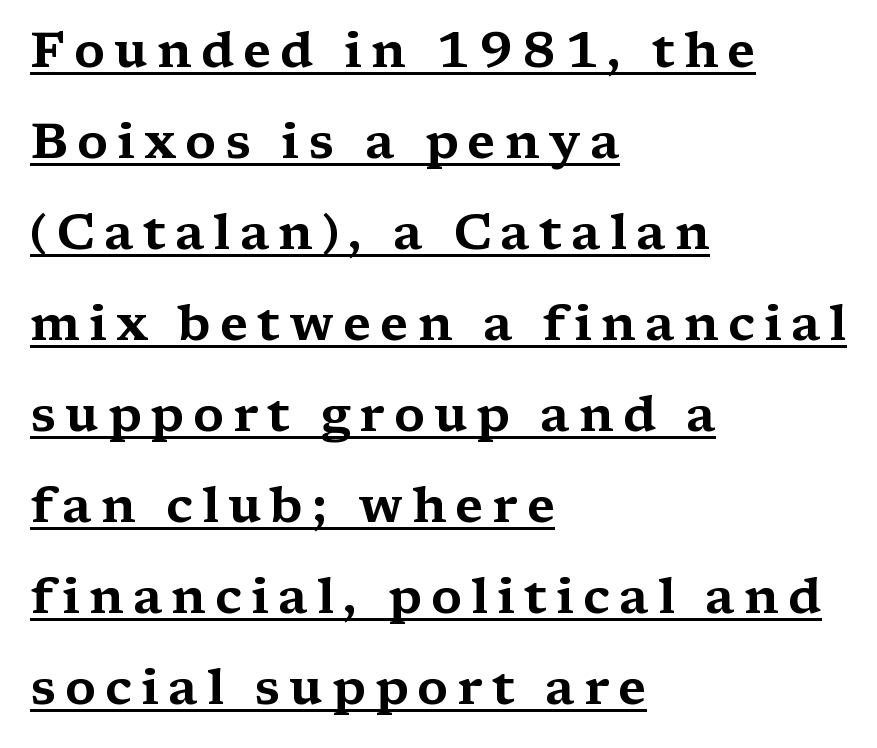
A roman cut, with each character standing at attention. These lines are rendered in a variable-pitch font. Small tapered or slab feet sit at the stroke ends, so this counts as serif. These lines are set flush left with a ragged right edge.
